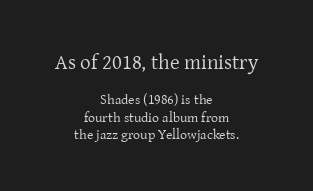
{"italic": "no", "bold": "no", "underline": "no", "align": "center", "line_spacing": "normal", "line_spacing_ratio": 1.25, "letter_spacing": "normal", "letter_spacing_em": 0.0, "larger_block": "first", "size_ratio": 1.5, "glyph_px": 21}
